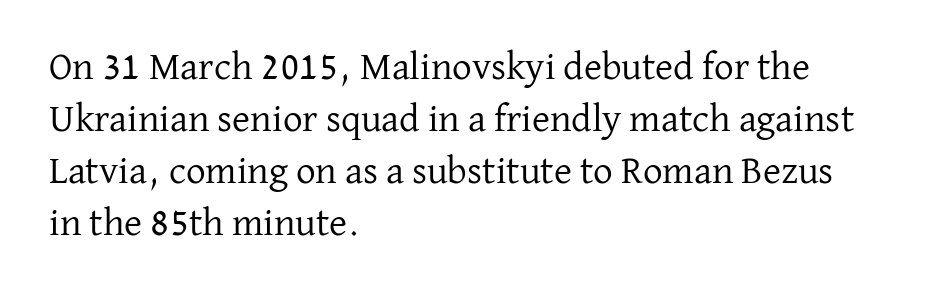
Q: Is the text bold? A: No.
Q: Is the text italic (slanted)? A: No, it is upright.
Q: Is the typeface a serif or a sans-serif typeface? A: Serif.
Q: Is the text underlined? A: No.
Q: How is the paragraph aligned? A: Left-aligned.
Q: Is the spacing between letters normal or unusually wide? A: Normal.
Q: Is the spacing between lines tight, normal or loose? A: Normal.
Q: Width (condensed, normal, or wide)? A: Normal.
Q: Stroke contrast? A: Low.
Q: x-height? A: Medium.
Q: Monospaced? A: No.
